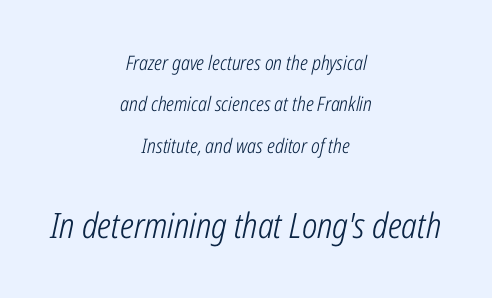
{"italic": "yes", "lean": "right", "slant_degrees": 12, "bold": "no", "weight": "light", "width": "condensed", "stroke_contrast": "low", "x_height": "medium", "monospaced": "no", "underline": "no", "align": "center", "line_spacing": "loose", "line_spacing_ratio": 2.07, "letter_spacing": "normal", "letter_spacing_em": 0.0, "larger_block": "second", "size_ratio": 1.75, "glyph_px": 35}
